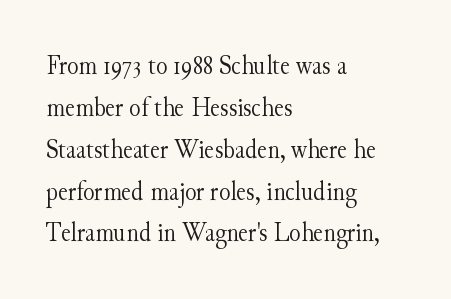
Anything drawn beneath the words? Only blank space. Each word holds together tightly as a unit, with standard inter-letter gaps. Each stroke keeps to a modest, everyday thickness or less. Normally led — the rows are evenly, conventionally spaced. In CSS terms this would be text-align: left. Does the lettering tilt? It doesn't — this is upright.
